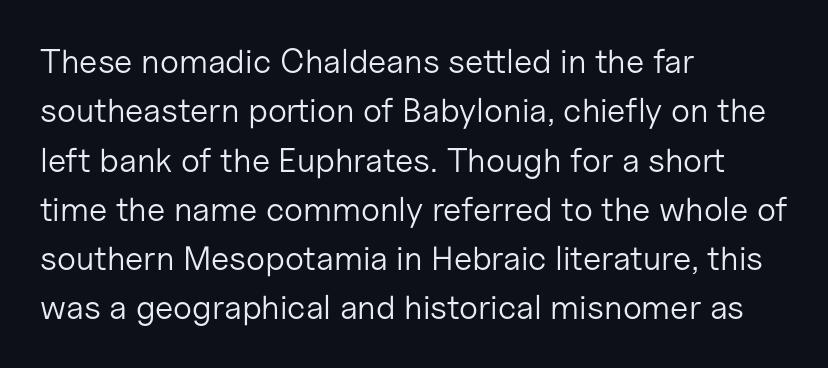
{"serif": "no", "italic": "no", "bold": "no", "weight": "light", "width": "normal", "stroke_contrast": "low", "x_height": "medium", "monospaced": "no", "underline": "no", "align": "left", "line_spacing": "normal", "line_spacing_ratio": 1.45, "letter_spacing": "normal", "letter_spacing_em": 0.0, "glyph_px": 34}
